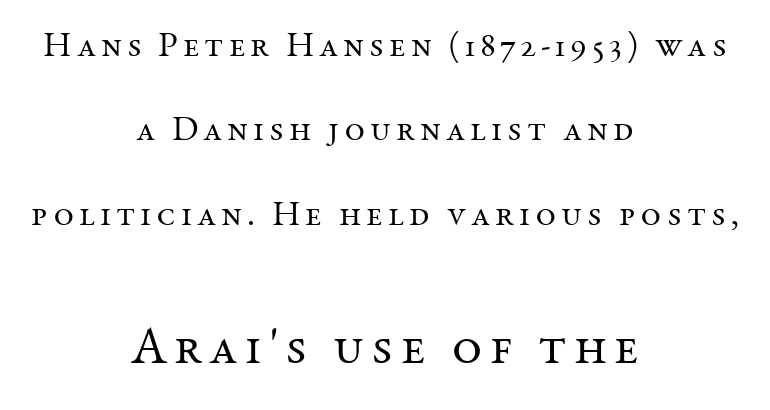
{"serif": "yes", "italic": "no", "bold": "no", "weight": "regular", "width": "normal", "stroke_contrast": "medium", "x_height": "medium", "monospaced": "no", "underline": "no", "align": "center", "line_spacing": "loose", "line_spacing_ratio": 2.41, "larger_block": "second", "size_ratio": 1.49, "glyph_px": 52}
